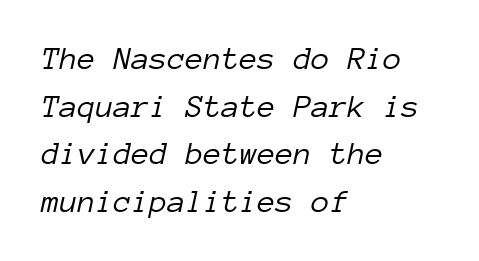
{"italic": "yes", "lean": "right", "slant_degrees": 12, "bold": "no", "weight": "light", "width": "normal", "stroke_contrast": "low", "x_height": "medium", "monospaced": "yes", "underline": "no", "align": "left", "line_spacing": "normal", "line_spacing_ratio": 1.44, "letter_spacing": "normal", "letter_spacing_em": 0.0, "glyph_px": 33}
